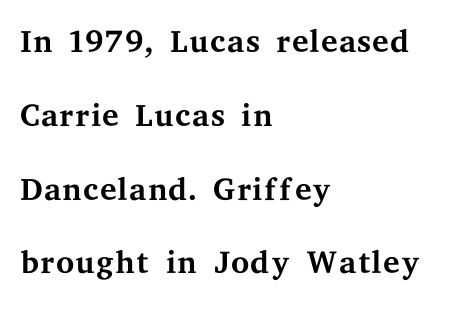
The image shows 47 px regular-weight, wide serif type, upright; set left-aligned, normal line spacing (1.57x), normal letter spacing, not underlined; medium stroke contrast and a medium x-height.
